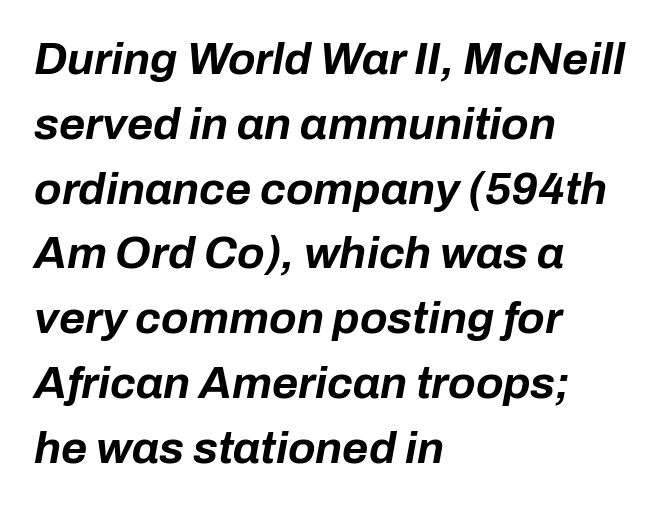
Q: Is the text bold? A: Yes.
Q: Is the text italic (slanted)? A: Yes, it leans right by about 10 degrees.
Q: Is the text underlined? A: No.
Q: How is the paragraph aligned? A: Left-aligned.
Q: Is the spacing between letters normal or unusually wide? A: Normal.
Q: Is the spacing between lines tight, normal or loose? A: Normal.
Q: Width (condensed, normal, or wide)? A: Normal.
Q: Stroke contrast? A: Low.
Q: x-height? A: Medium.
Q: Monospaced? A: No.
